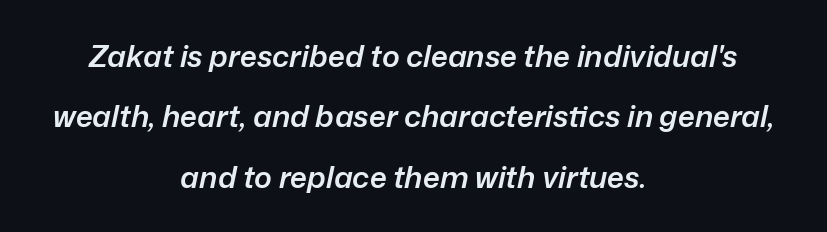
The image shows 30 px semibold type, italic (leaning right); set centered, loose line spacing (2.01x), normal letter spacing, not underlined; low stroke contrast and a medium x-height.
